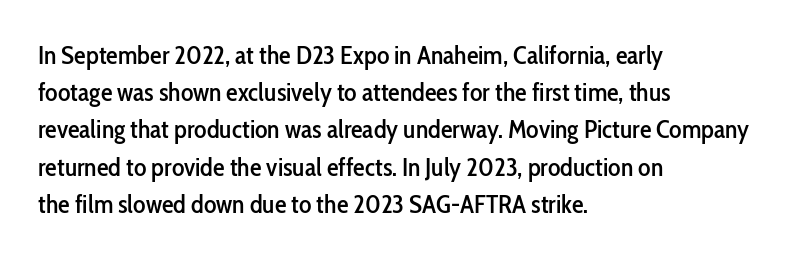
{"italic": "no", "underline": "no", "align": "left", "line_spacing": "normal", "line_spacing_ratio": 1.43, "letter_spacing": "normal", "letter_spacing_em": 0.0, "glyph_px": 26}
